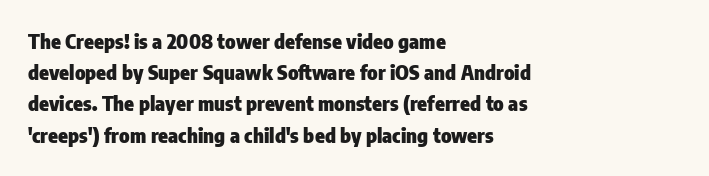
Beneath every word, the page is bare. The letterforms sit shoulder to shoulder at normal distance. The typesetter chose a ragged-right arrangement here. What weight is shown? A full bold with thick strokes.
